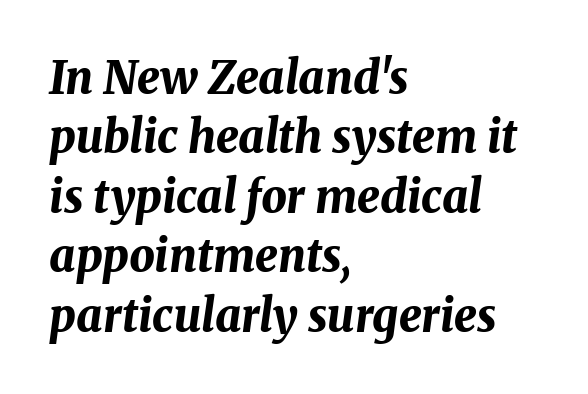
This rendering features lettering with no underline. These words are printed bold, with thick strokes throughout. Do the characters align in a grid? No, the font is proportional. The glyphs look as if they've been sheared to an angle.
